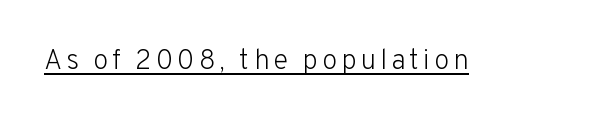
Q: Is the text bold? A: No.
Q: Is the text italic (slanted)? A: No, it is upright.
Q: Is the typeface a serif or a sans-serif typeface? A: Sans-serif.
Q: Is the text underlined? A: Yes.
Q: Width (condensed, normal, or wide)? A: Normal.
Q: Stroke contrast? A: Low.
Q: x-height? A: Medium.
Q: Monospaced? A: No.
